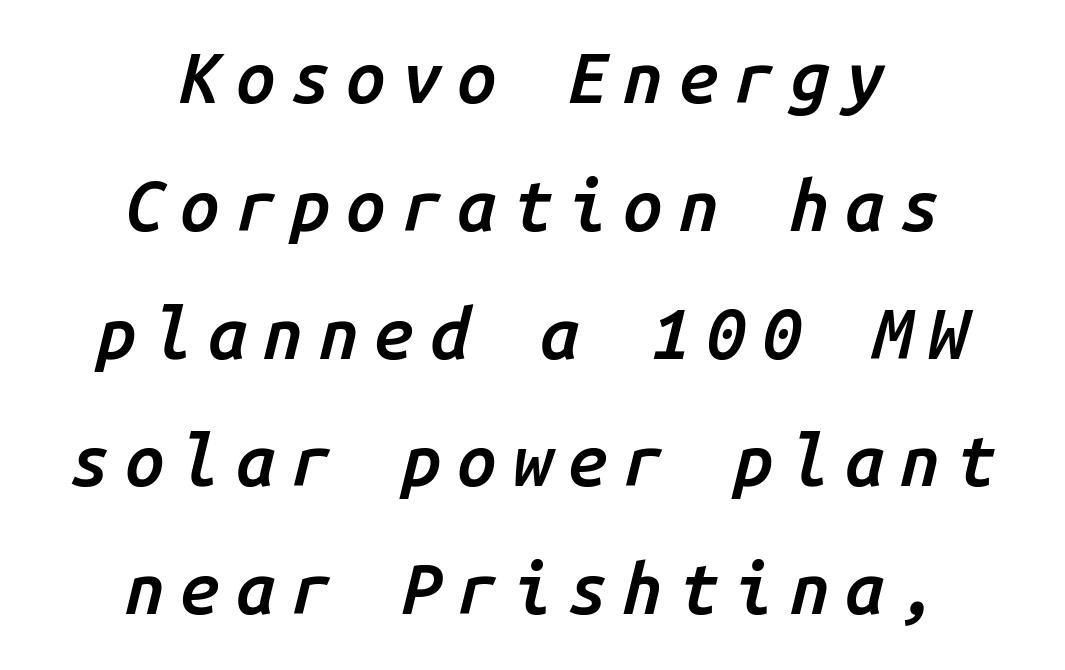
{"italic": "yes", "lean": "right", "slant_degrees": 14, "bold": "semi", "weight": "semibold", "width": "normal", "stroke_contrast": "low", "x_height": "medium", "monospaced": "yes", "underline": "no", "align": "center", "line_spacing_ratio": 1.8, "letter_spacing": "wide", "letter_spacing_em": 0.22, "glyph_px": 71}
